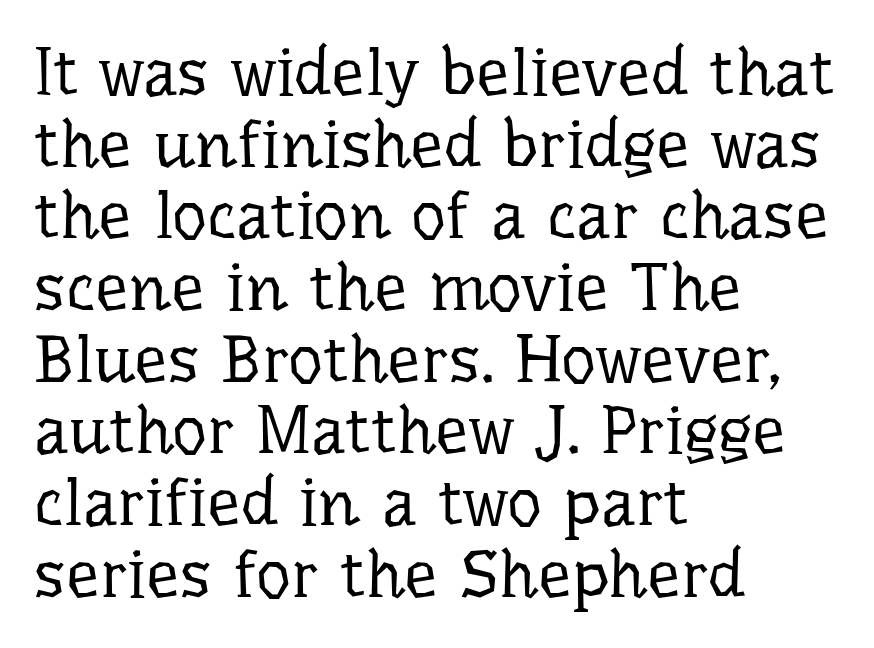
Q: Is the text bold? A: No.
Q: Is the text italic (slanted)? A: No, it is upright.
Q: Is the typeface a serif or a sans-serif typeface? A: Serif.
Q: Is the text underlined? A: No.
Q: How is the paragraph aligned? A: Left-aligned.
Q: Is the spacing between letters normal or unusually wide? A: Normal.
Q: Is the spacing between lines tight, normal or loose? A: Tight.
Q: Width (condensed, normal, or wide)? A: Normal.
Q: Stroke contrast? A: Low.
Q: x-height? A: Medium.
Q: Monospaced? A: No.
